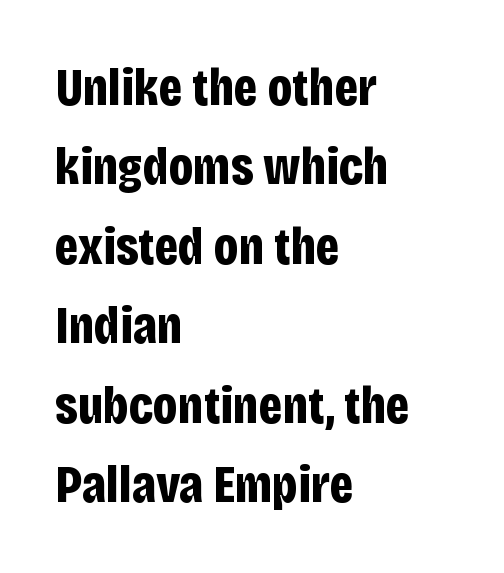
Q: Is the text bold? A: Yes.
Q: Is the text italic (slanted)? A: No, it is upright.
Q: Is the typeface a serif or a sans-serif typeface? A: Sans-serif.
Q: Is the text underlined? A: No.
Q: How is the paragraph aligned? A: Left-aligned.
Q: Is the spacing between letters normal or unusually wide? A: Normal.
Q: Is the spacing between lines tight, normal or loose? A: Normal.
Q: Width (condensed, normal, or wide)? A: Condensed.
Q: Stroke contrast? A: Low.
Q: x-height? A: Large.
Q: Monospaced? A: No.
